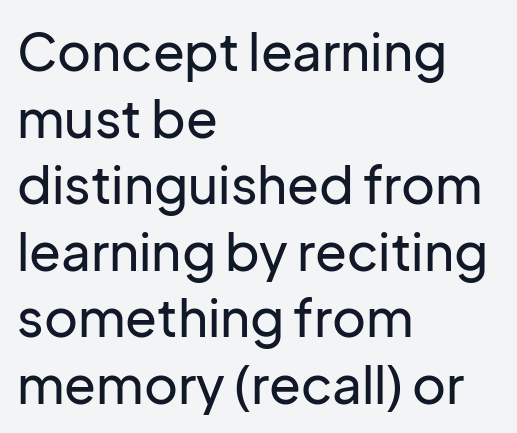
The image shows 52 px sans-serif type, upright; set left-aligned, normal line spacing (1.28x), normal letter spacing, not underlined; low stroke contrast and a medium x-height.
